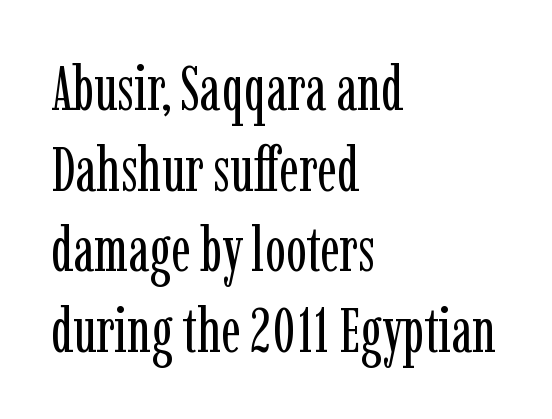
Stroke mass is kept to a normal reading level or below. The rendering shows small feet on the letterforms — a serif design. Anything drawn beneath the words? Only blank space. Style check: upright.
